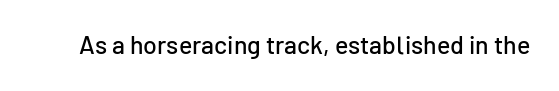
{"italic": "no", "underline": "no", "letter_spacing": "normal", "letter_spacing_em": 0.0, "glyph_px": 25}
